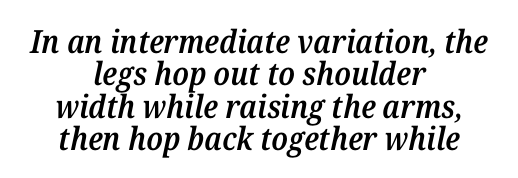
Q: Is the text bold? A: Semi-bold.
Q: Is the text italic (slanted)? A: Yes, it leans right by about 12 degrees.
Q: Is the typeface a serif or a sans-serif typeface? A: Serif.
Q: Is the text underlined? A: No.
Q: How is the paragraph aligned? A: Centered.
Q: Is the spacing between letters normal or unusually wide? A: Normal.
Q: Is the spacing between lines tight, normal or loose? A: Tight.
Q: Width (condensed, normal, or wide)? A: Normal.
Q: Stroke contrast? A: Medium.
Q: x-height? A: Medium.
Q: Monospaced? A: No.
